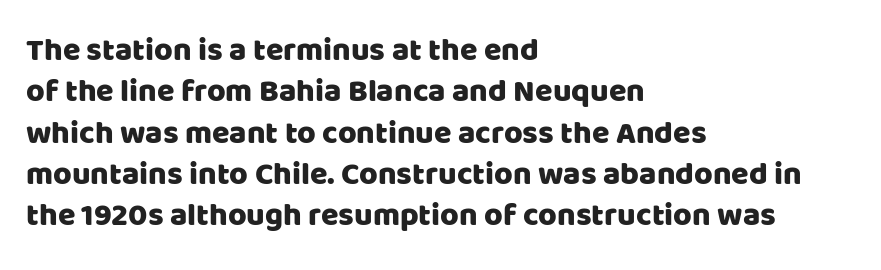
{"serif": "no", "italic": "no", "width": "normal", "stroke_contrast": "low", "x_height": "large", "monospaced": "no", "underline": "no", "align": "left", "line_spacing": "normal", "line_spacing_ratio": 1.29, "letter_spacing": "normal", "letter_spacing_em": 0.0, "glyph_px": 32}
